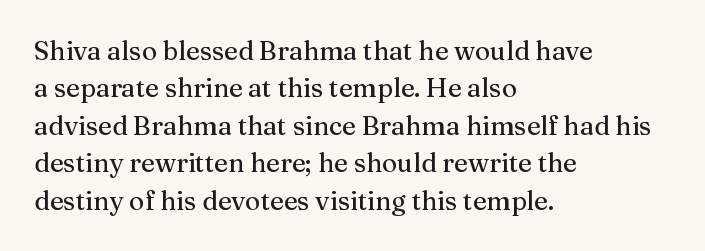
The image shows 26 px text type, upright; set left-aligned, normal line spacing (1.44x), normal letter spacing, not underlined.
